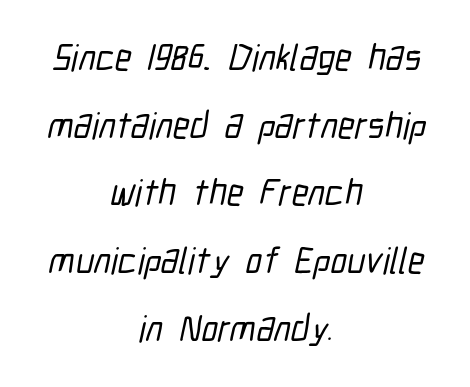
{"serif": "no", "width": "condensed", "stroke_contrast": "low", "x_height": "medium", "monospaced": "no", "underline": "no", "align": "center", "line_spacing_ratio": 1.83, "letter_spacing": "normal", "letter_spacing_em": 0.0, "glyph_px": 37}
